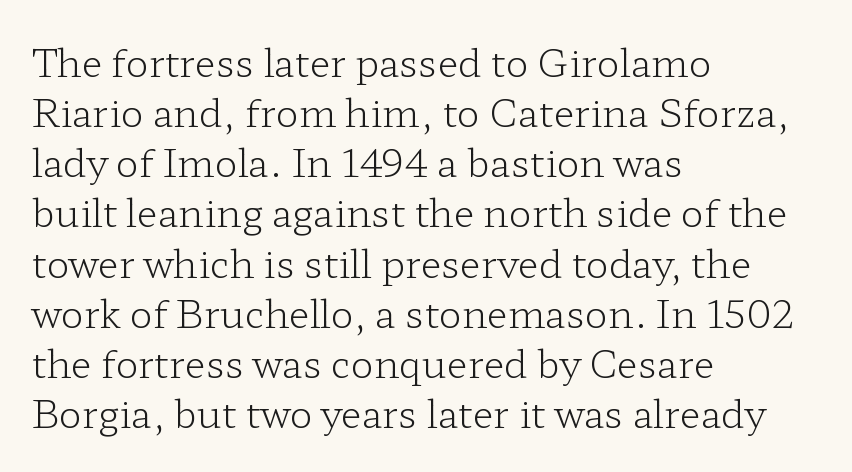
The image shows 38 px light, wide serif type, upright; set left-aligned, normal line spacing (1.32x), normal letter spacing, not underlined; low stroke contrast and a medium x-height.
